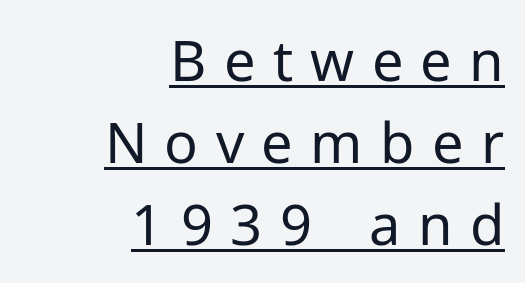
This sample has the flowing, uneven cadence of proportional lettering. Honestly, the row spacing looks completely unremarkable. You can tell it's not italic because the verticals are truly vertical. No feet cap the strokes, marking this as sans-serif type.
